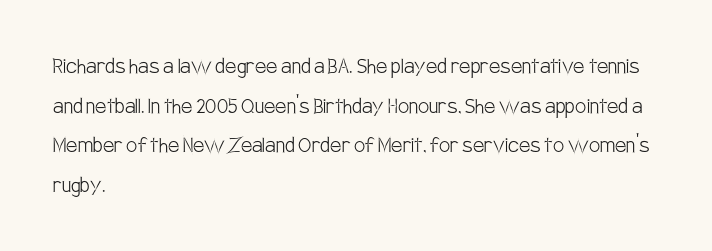
The image shows 25 px text type, upright; set left-aligned, normal line spacing (1.59x), normal letter spacing, not underlined.
